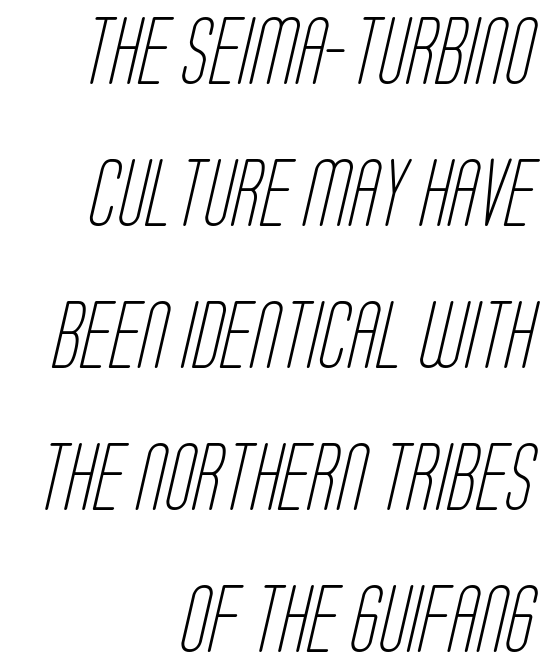
Each row of text sits above clean, open space. Heaviness? Minimal to ordinary, like unemphasized prose. Spacing between characters is what you'd get straight out of the box. A typesetter would call this proportional, since set widths differ per character.
